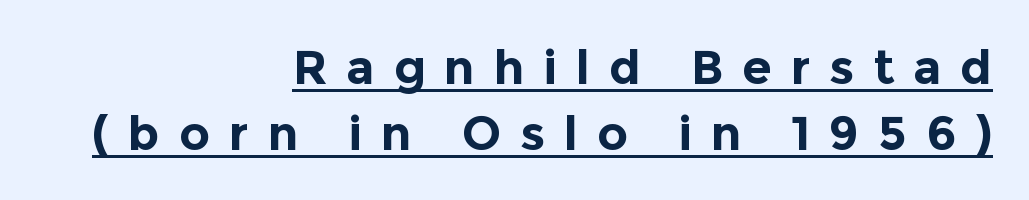
{"serif": "no", "italic": "no", "bold": "yes", "weight": "bold", "width": "normal", "x_height": "medium", "monospaced": "no", "underline": "yes", "align": "right", "line_spacing": "normal", "line_spacing_ratio": 1.37, "letter_spacing": "wide", "letter_spacing_em": 0.39, "glyph_px": 48}
